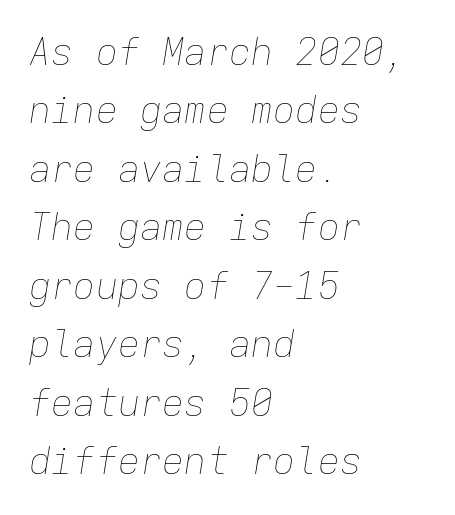
Q: Is the text bold? A: No.
Q: Is the text italic (slanted)? A: Yes, it leans right by about 9 degrees.
Q: Is the text underlined? A: No.
Q: How is the paragraph aligned? A: Left-aligned.
Q: Is the spacing between letters normal or unusually wide? A: Normal.
Q: Is the spacing between lines tight, normal or loose? A: Normal.
Q: Width (condensed, normal, or wide)? A: Normal.
Q: Stroke contrast? A: Low.
Q: x-height? A: Medium.
Q: Monospaced? A: Yes.
